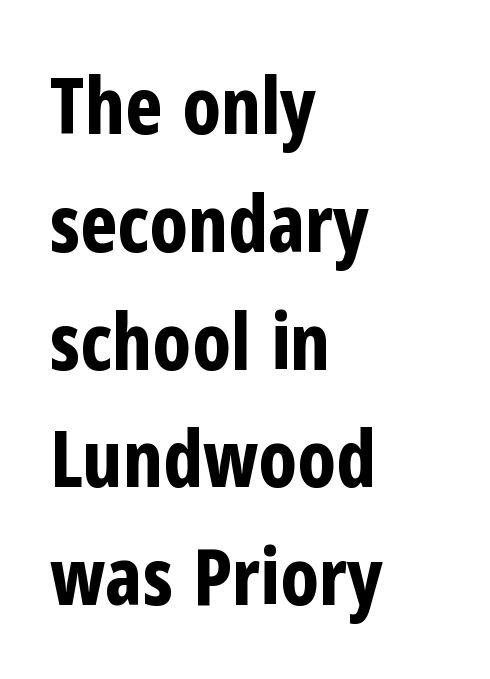
Q: Is the text bold? A: Yes.
Q: Is the text italic (slanted)? A: No, it is upright.
Q: Is the typeface a serif or a sans-serif typeface? A: Sans-serif.
Q: Is the text underlined? A: No.
Q: How is the paragraph aligned? A: Left-aligned.
Q: Is the spacing between letters normal or unusually wide? A: Normal.
Q: Is the spacing between lines tight, normal or loose? A: Normal.
Q: Width (condensed, normal, or wide)? A: Condensed.
Q: Stroke contrast? A: Low.
Q: x-height? A: Medium.
Q: Monospaced? A: No.
